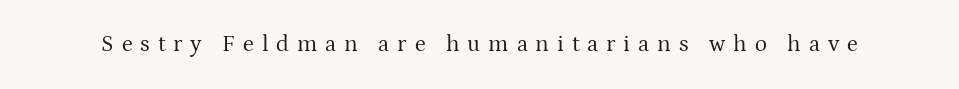
Q: Is the text bold? A: No.
Q: Is the text italic (slanted)? A: No, it is upright.
Q: Is the text underlined? A: No.
Q: Is the spacing between letters normal or unusually wide? A: Unusually wide.
